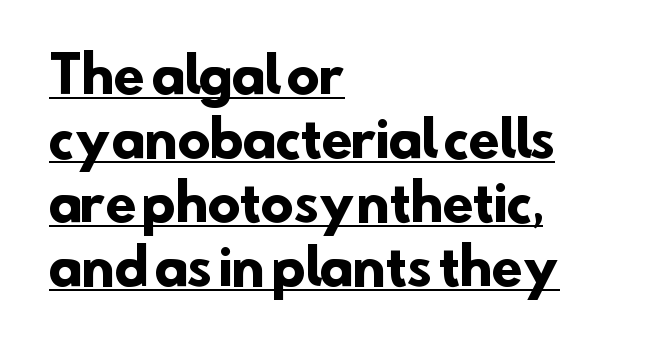
Vertical spacing — default. The sample has been set heavy, in full bold. The setting favours the left margin, as ordinary paragraphs usually do. Letterform terminals end flat and unadorned throughout the passage. A rule runs beneath these lines of type.
